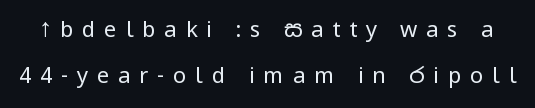
The strokes are not fattened; the text isn't bold. A great deal of white space separates one row of letters from the next. Notice how the stems are strictly vertical — no italics here. Tracking value appears strongly positive — letters spread wide. The gap between lines stays unmarked.
